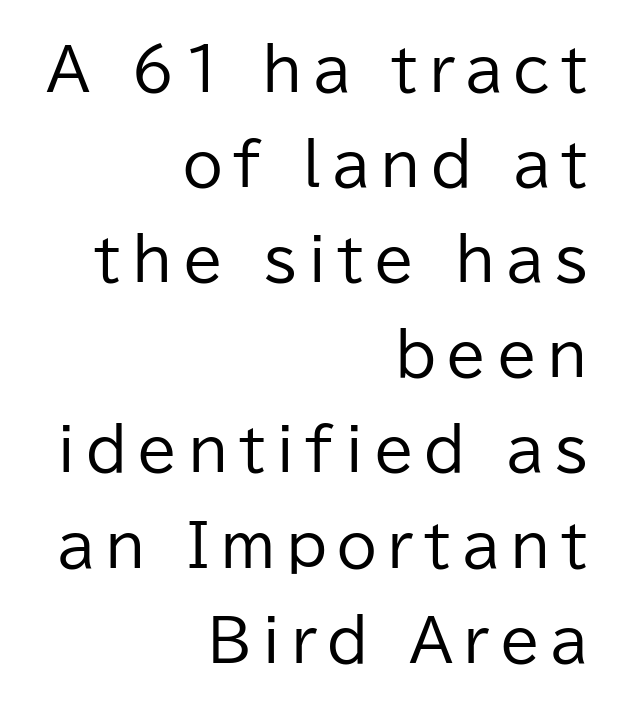
Q: Is the text bold? A: No.
Q: Is the text italic (slanted)? A: No, it is upright.
Q: Is the typeface a serif or a sans-serif typeface? A: Sans-serif.
Q: Is the text underlined? A: No.
Q: How is the paragraph aligned? A: Right-aligned.
Q: Is the spacing between lines tight, normal or loose? A: Normal.
Q: Width (condensed, normal, or wide)? A: Normal.
Q: Stroke contrast? A: Low.
Q: x-height? A: Medium.
Q: Monospaced? A: No.
